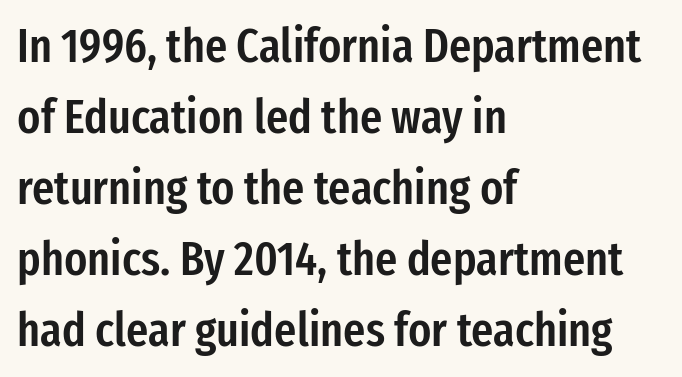
{"serif": "no", "italic": "no", "bold": "semi", "weight": "semibold", "width": "condensed", "stroke_contrast": "low", "x_height": "medium", "monospaced": "no", "underline": "no", "align": "left", "line_spacing": "normal", "line_spacing_ratio": 1.48, "letter_spacing": "normal", "letter_spacing_em": 0.0, "glyph_px": 48}
